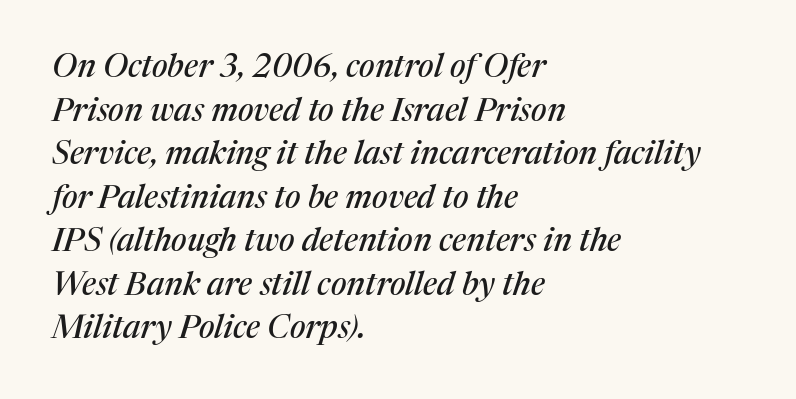
All the whitespace from short lines collects on the right. When letters slant like this, we call the style italic. A normal amount of white space separates one row of letters from the next. This is serif lettering, the kind often seen in printed books.
